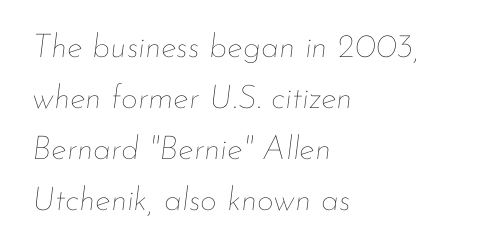
There's an unmistakable incline to the writing here. Beneath every word, the page is bare. Glyph-to-glyph distance matches everyday printed text. The text block is weighted toward the left margin, trailing off unevenly rightward.
